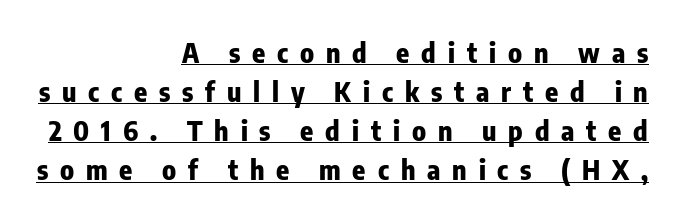
A typesetter would call this leading conventional body-copy spacing. Compared with an ordinary text face, these strokes are far heavier — a full bold. The ragged edge is on the left, which tells us the setting is flush right. The horizontal fit of the characters is loose and conspicuously gappy. Does the lettering tilt? It doesn't — this is upright. A typographer would call this underscored text.
